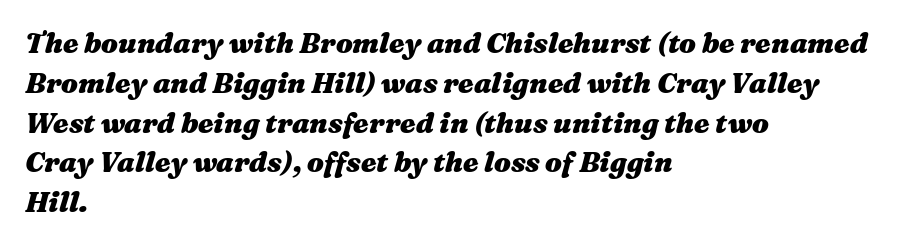
The image shows 28 px heavy, wide type, italic (leaning right); set left-aligned, normal line spacing (1.42x), normal letter spacing, not underlined; medium stroke contrast and a medium x-height.
